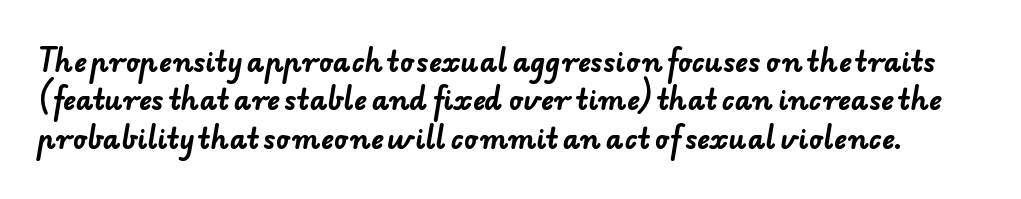
The image shows 27 px bold type; set normal line spacing (1.42x), normal letter spacing, not underlined.
